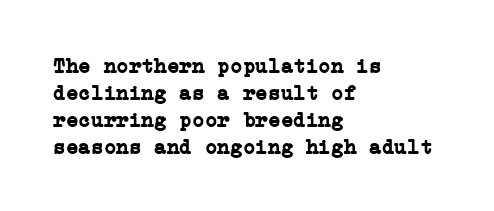
The image shows 21 px bold type, upright; set left-aligned, normal line spacing (1.28x), normal letter spacing, not underlined.
